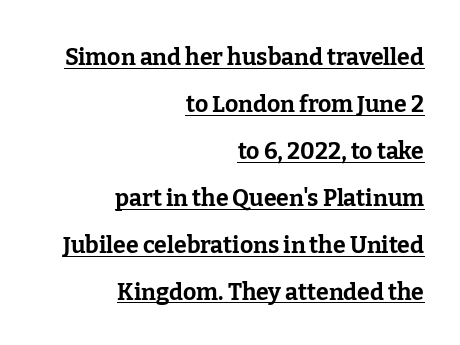
{"italic": "no", "bold": "yes", "underline": "yes", "align": "right", "line_spacing": "loose", "line_spacing_ratio": 2.04, "letter_spacing": "normal", "letter_spacing_em": 0.0, "glyph_px": 23}
